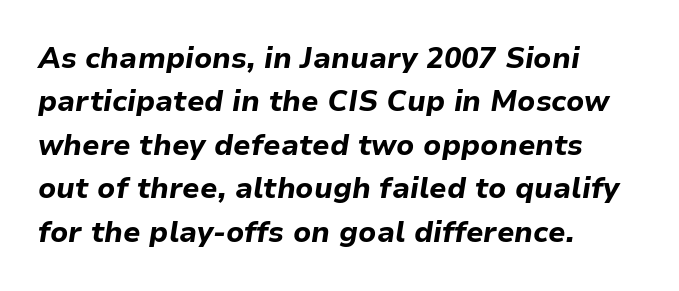
The image shows 29 px bold type, italic (leaning right); set left-aligned, normal line spacing (1.5x), normal letter spacing, not underlined; low stroke contrast and a medium x-height.
